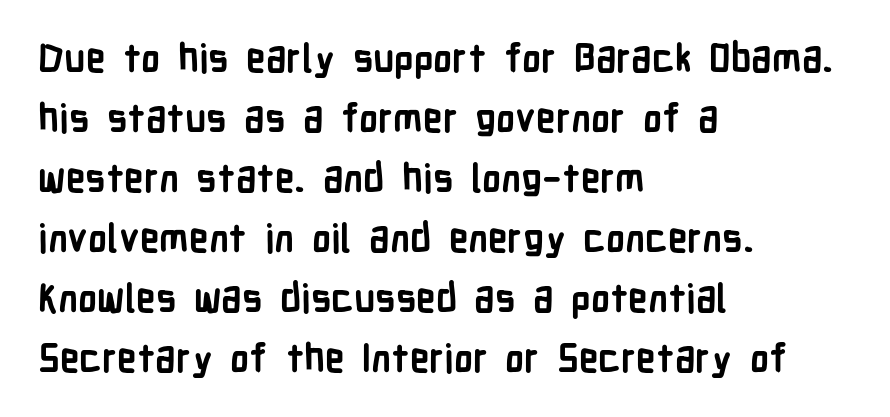
{"serif": "no", "italic": "no", "bold": "yes", "weight": "semibold", "width": "condensed", "stroke_contrast": "low", "x_height": "medium", "monospaced": "no", "underline": "no", "align": "left", "line_spacing": "normal", "line_spacing_ratio": 1.54, "letter_spacing": "normal", "letter_spacing_em": 0.0, "glyph_px": 39}
